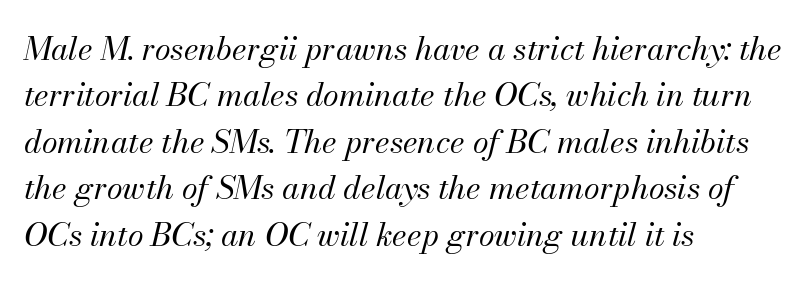
Here the designer chose a conventional face with non-uniform glyph widths. The type is set solid horizontally, with unmodified tracking. Horizontal alignment here is leftward, the default for most running prose. Vertical stems look standard width or narrower in stroke. Vertically, the passage feels balanced, rows spaced as you'd expect.
